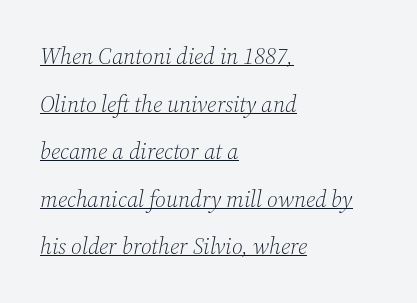
Q: Is the text bold? A: No.
Q: Is the text italic (slanted)? A: Yes, it leans right by about 12 degrees.
Q: Is the text underlined? A: Yes.
Q: How is the paragraph aligned? A: Left-aligned.
Q: Is the spacing between letters normal or unusually wide? A: Normal.
Q: Is the spacing between lines tight, normal or loose? A: Loose.
